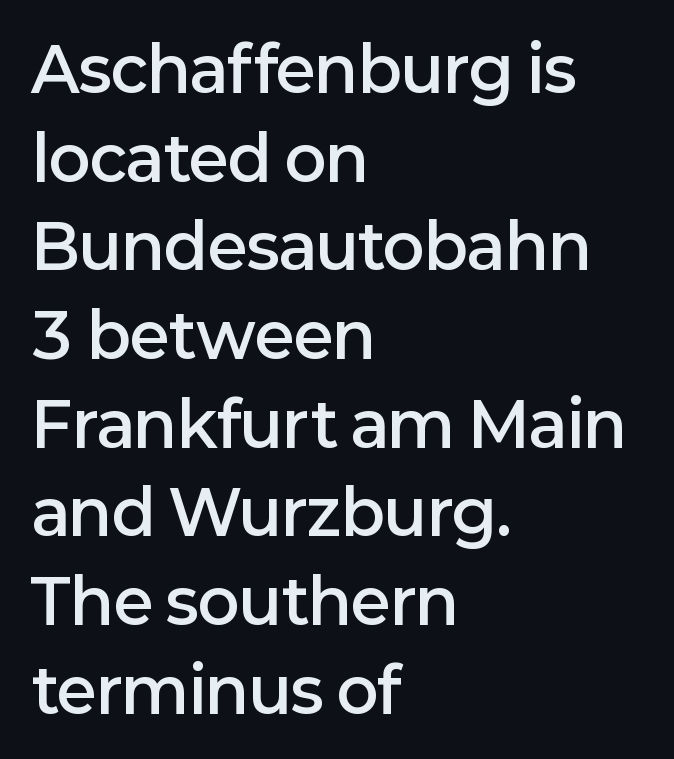
Q: Is the text bold? A: Semi-bold.
Q: Is the text italic (slanted)? A: No, it is upright.
Q: Is the typeface a serif or a sans-serif typeface? A: Sans-serif.
Q: Is the text underlined? A: No.
Q: How is the paragraph aligned? A: Left-aligned.
Q: Is the spacing between letters normal or unusually wide? A: Normal.
Q: Is the spacing between lines tight, normal or loose? A: Normal.
Q: Width (condensed, normal, or wide)? A: Normal.
Q: Stroke contrast? A: Low.
Q: x-height? A: Medium.
Q: Monospaced? A: No.
